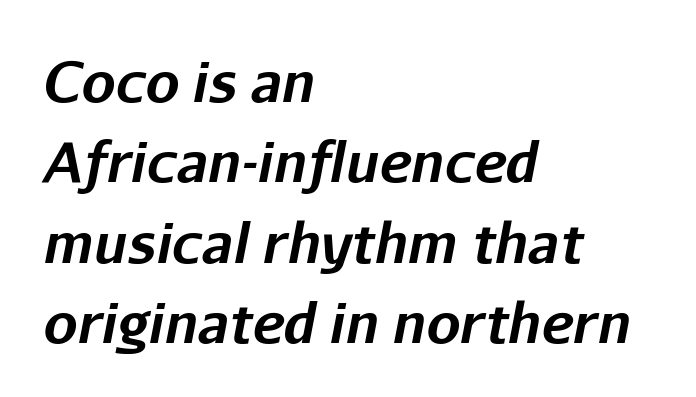
Short and long lines alike share a common starting point at left. The lines sit at an ordinary, default distance from one another. Pretty heavy lettering here — definitely bold. A clean baseline with only descenders dipping below it. Does the lettering tilt? It does — this is italic. You could not count columns in this text — the font is proportionally spaced.
